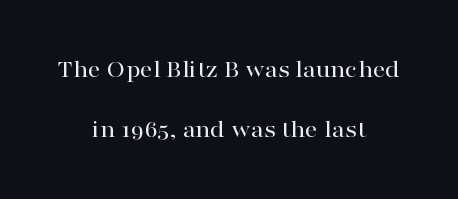
A typesetter would mark this as roman, not italic. Successive baselines arrive slowly, with a big drop between each. Characters follow at the spacing the type designer built in. Leftover space on each line is divided equally before and after the words. The space directly below the letters is spotless.
